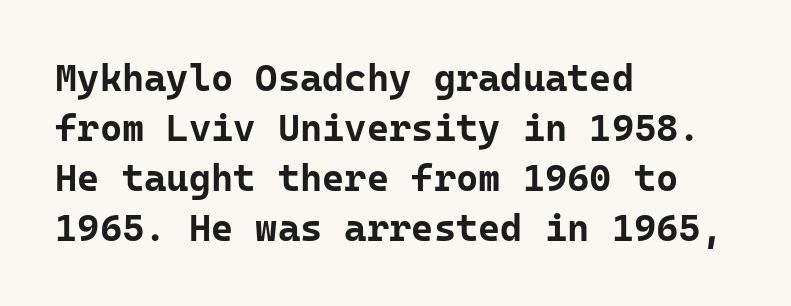
Rule under the text: the space is simply empty. Visually the block forms a straight wall on the left and a jagged coastline on the right. Heavy, bold letterforms. Does the type have serifs? No, each stem ends abruptly.
